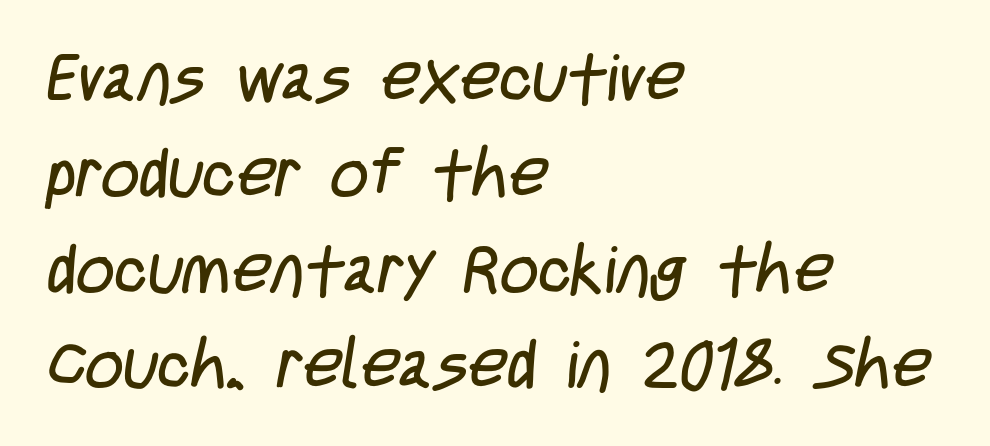
{"serif": "no", "bold": "no", "weight": "regular", "width": "condensed", "stroke_contrast": "low", "x_height": "large", "monospaced": "no", "underline": "no", "align": "left", "line_spacing": "normal", "line_spacing_ratio": 1.43, "letter_spacing": "normal", "letter_spacing_em": 0.0, "glyph_px": 67}
